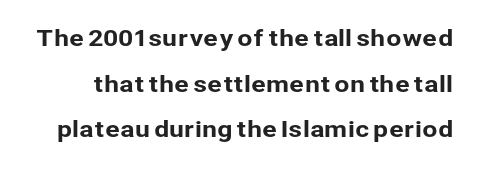
The foot of each line stays bare and open. The horizontal fit of the characters is conventional and even. How would I describe the line gaps? Wide and relaxed. In terms of posture, this sample is upright.
